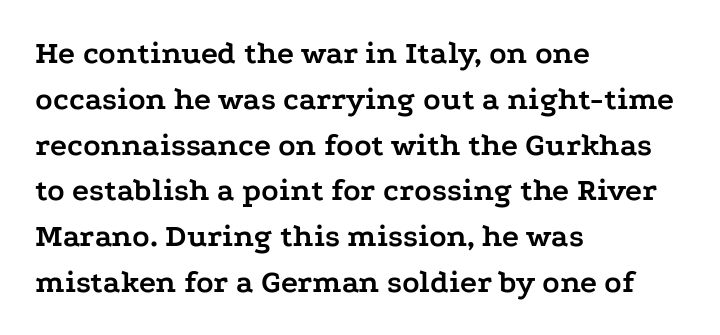
{"serif": "yes", "italic": "no", "bold": "yes", "weight": "semibold", "width": "wide", "stroke_contrast": "low", "x_height": "medium", "monospaced": "no", "underline": "no", "align": "left", "line_spacing": "normal", "line_spacing_ratio": 1.43, "letter_spacing": "normal", "letter_spacing_em": 0.0, "glyph_px": 32}
